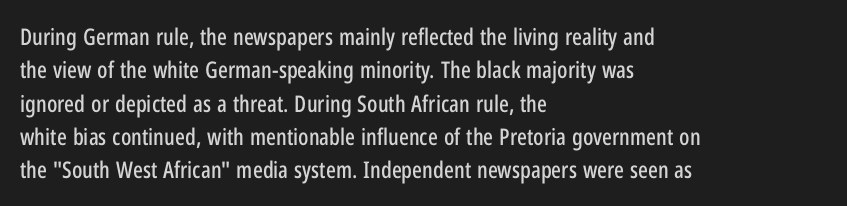
The rendering uses a moderate line-height, typical for paragraphs. These lines were composed using upright roman letters. The gaps between neighbouring characters are ordinary and unremarkable. Has an underline been added? It has not. Line starts are locked; line ends wander.
